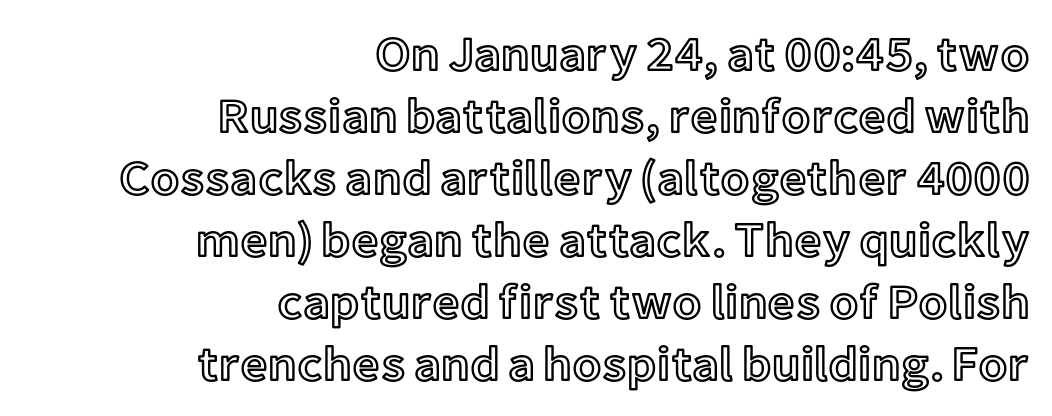
Q: Is the text italic (slanted)? A: No, it is upright.
Q: Is the text underlined? A: No.
Q: How is the paragraph aligned? A: Right-aligned.
Q: Is the spacing between letters normal or unusually wide? A: Normal.
Q: Is the spacing between lines tight, normal or loose? A: Normal.
Q: Width (condensed, normal, or wide)? A: Normal.
Q: x-height? A: Medium.
Q: Monospaced? A: No.
